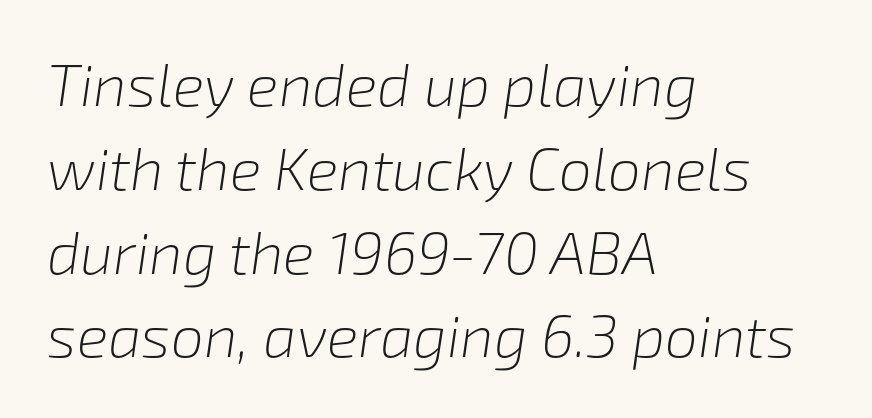
Q: Is the text bold? A: No.
Q: Is the text italic (slanted)? A: Yes, it leans right by about 8 degrees.
Q: Is the text underlined? A: No.
Q: How is the paragraph aligned? A: Left-aligned.
Q: Is the spacing between letters normal or unusually wide? A: Normal.
Q: Is the spacing between lines tight, normal or loose? A: Normal.
Q: Width (condensed, normal, or wide)? A: Normal.
Q: Stroke contrast? A: Low.
Q: x-height? A: Medium.
Q: Monospaced? A: No.
